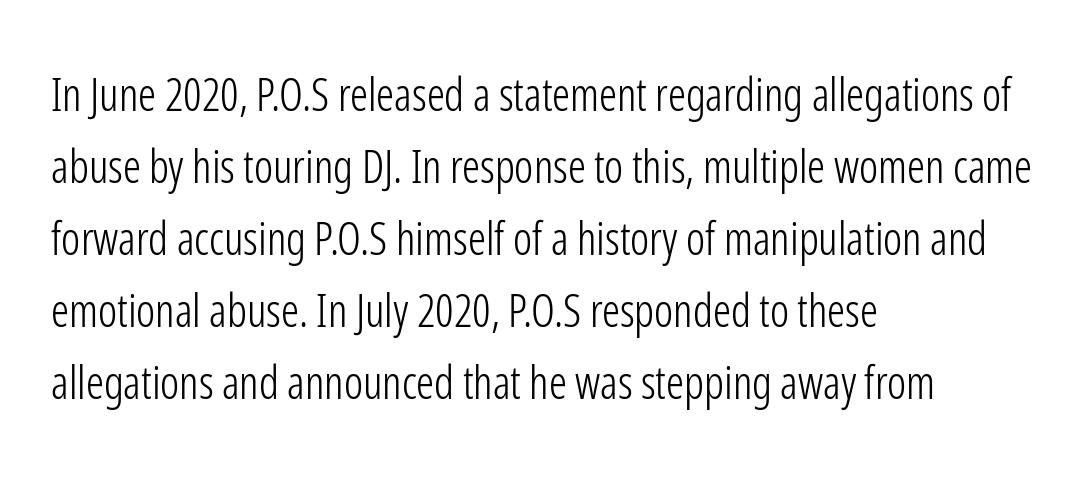
Q: Is the text bold? A: No.
Q: Is the text italic (slanted)? A: No, it is upright.
Q: Is the typeface a serif or a sans-serif typeface? A: Sans-serif.
Q: Is the text underlined? A: No.
Q: How is the paragraph aligned? A: Left-aligned.
Q: Is the spacing between letters normal or unusually wide? A: Normal.
Q: Is the spacing between lines tight, normal or loose? A: Normal.
Q: Width (condensed, normal, or wide)? A: Condensed.
Q: Stroke contrast? A: Low.
Q: x-height? A: Medium.
Q: Monospaced? A: No.
